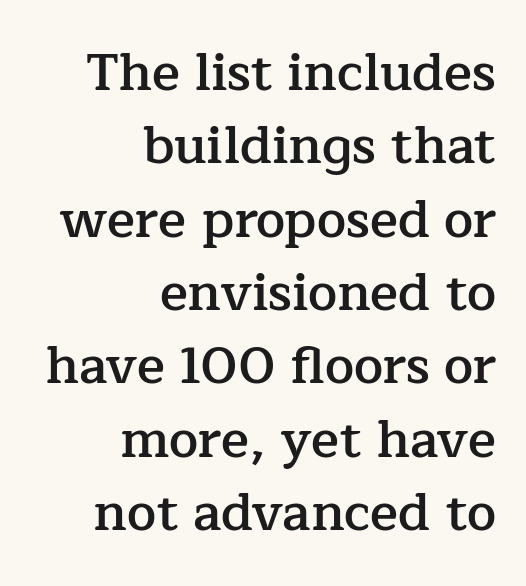
Q: Is the text bold? A: Semi-bold.
Q: Is the text italic (slanted)? A: No, it is upright.
Q: Is the typeface a serif or a sans-serif typeface? A: Serif.
Q: Is the text underlined? A: No.
Q: How is the paragraph aligned? A: Right-aligned.
Q: Is the spacing between letters normal or unusually wide? A: Normal.
Q: Is the spacing between lines tight, normal or loose? A: Normal.
Q: Width (condensed, normal, or wide)? A: Normal.
Q: Stroke contrast? A: Low.
Q: x-height? A: Medium.
Q: Monospaced? A: No.
